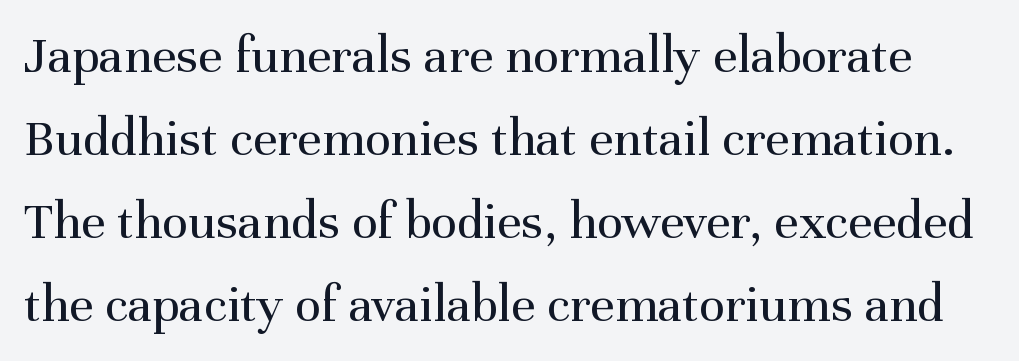
The image shows 54 px regular-weight serif type, upright; set normal line spacing (1.54x), normal letter spacing, not underlined; medium stroke contrast and a medium x-height.
